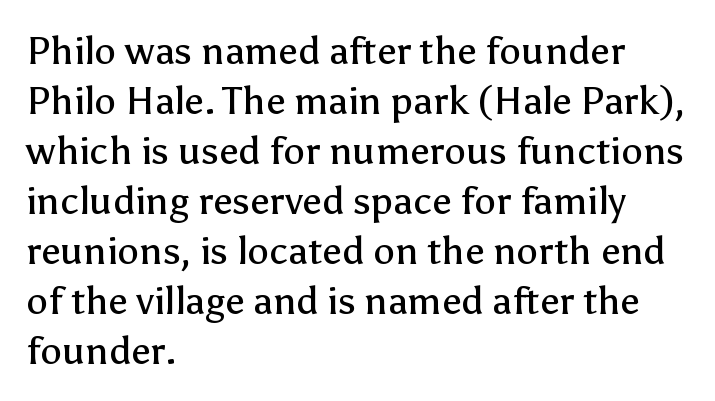
{"serif": "no", "italic": "no", "bold": "no", "weight": "regular", "width": "normal", "stroke_contrast": "low", "x_height": "medium", "monospaced": "no", "underline": "no", "align": "left", "line_spacing": "normal", "line_spacing_ratio": 1.28, "letter_spacing": "normal", "letter_spacing_em": 0.0, "glyph_px": 39}
